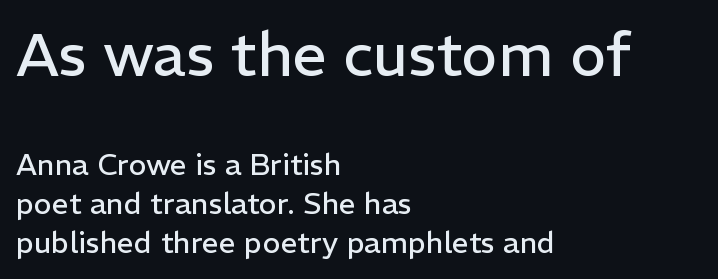
Q: Is the text bold? A: No.
Q: Is the text italic (slanted)? A: No, it is upright.
Q: Is the typeface a serif or a sans-serif typeface? A: Sans-serif.
Q: Is the text underlined? A: No.
Q: How is the paragraph aligned? A: Left-aligned.
Q: Is the spacing between letters normal or unusually wide? A: Normal.
Q: Is the spacing between lines tight, normal or loose? A: Normal.
Q: Which block of text is set in a larger size, the first (top) or the second (bottom)? A: The first (top) one.
Q: Width (condensed, normal, or wide)? A: Normal.
Q: Stroke contrast? A: Low.
Q: x-height? A: Medium.
Q: Monospaced? A: No.
